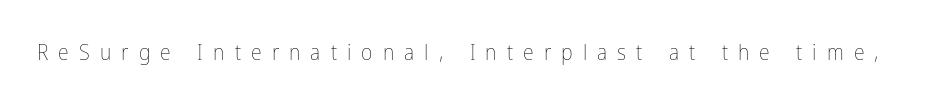
The letterforms sit at book weight or below. The foot of each line stays bare and open. A roman cut, with each character standing at attention. The line texture is sparse and dotted thanks to wide tracking.
